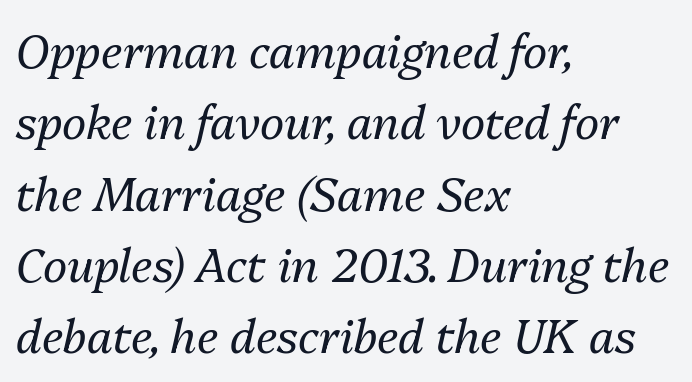
The image shows 46 px regular-weight type, italic (leaning right); set left-aligned, normal line spacing (1.55x), normal letter spacing, not underlined; medium stroke contrast and a medium x-height.
